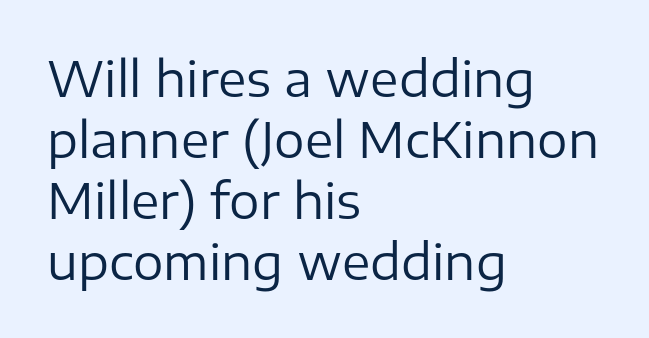
Each letter keeps its own natural width here, so spacing adapts to shape. Rendered with straight, roman letterforms. A normal amount of white space separates one row of letters from the next. Left-aligned paragraph, ragged on the right. Students, note that the glyphs here touch the page at normal intervals.
